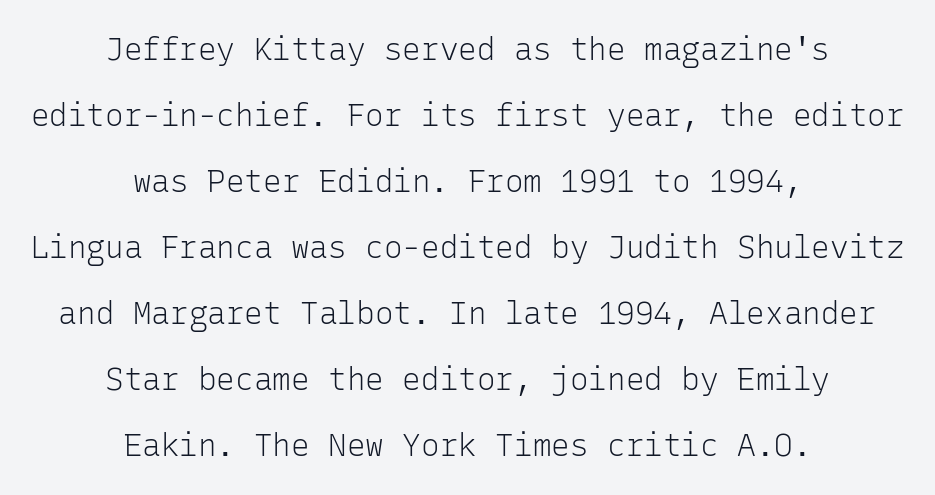
The rag falls on both sides of this text block equally. A great deal of white space separates one row of letters from the next. These lines were composed using upright roman letters. The specimen omits any rule beneath the text block's lines. In terms of letterspacing, this is plain default setting. These lines are rendered in a fixed-pitch font.
